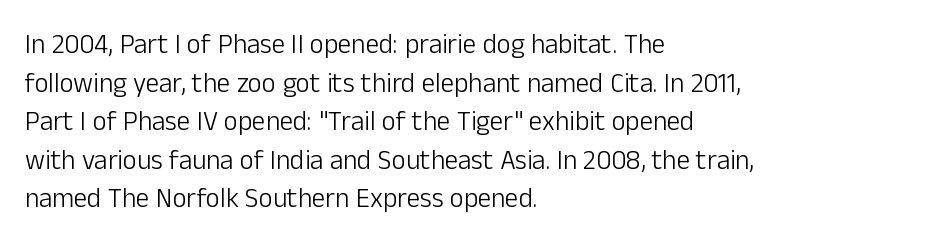
Q: Is the text bold? A: No.
Q: Is the text italic (slanted)? A: No, it is upright.
Q: Is the text underlined? A: No.
Q: How is the paragraph aligned? A: Left-aligned.
Q: Is the spacing between letters normal or unusually wide? A: Normal.
Q: Is the spacing between lines tight, normal or loose? A: Normal.
